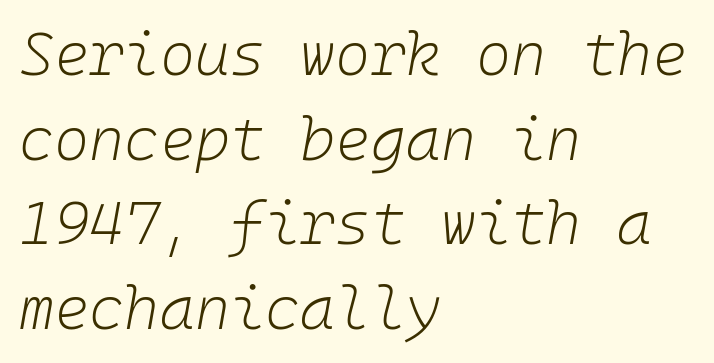
Q: Is the text bold? A: No.
Q: Is the text italic (slanted)? A: Yes, it leans right by about 10 degrees.
Q: Is the text underlined? A: No.
Q: How is the paragraph aligned? A: Left-aligned.
Q: Is the spacing between letters normal or unusually wide? A: Normal.
Q: Is the spacing between lines tight, normal or loose? A: Normal.
Q: Width (condensed, normal, or wide)? A: Normal.
Q: Stroke contrast? A: Low.
Q: x-height? A: Medium.
